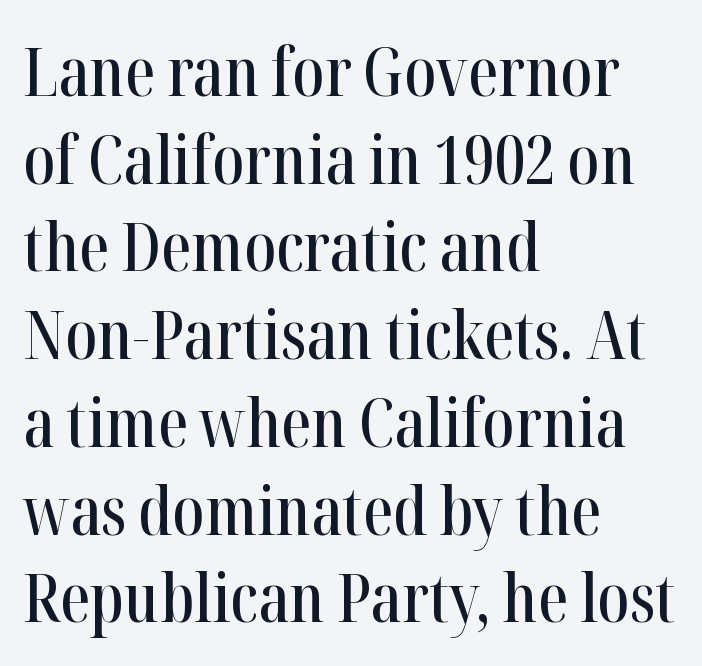
Q: Is the text italic (slanted)? A: No, it is upright.
Q: Is the typeface a serif or a sans-serif typeface? A: Serif.
Q: Is the text underlined? A: No.
Q: How is the paragraph aligned? A: Left-aligned.
Q: Is the spacing between letters normal or unusually wide? A: Normal.
Q: Is the spacing between lines tight, normal or loose? A: Normal.
Q: Width (condensed, normal, or wide)? A: Condensed.
Q: Stroke contrast? A: High.
Q: x-height? A: Medium.
Q: Monospaced? A: No.
